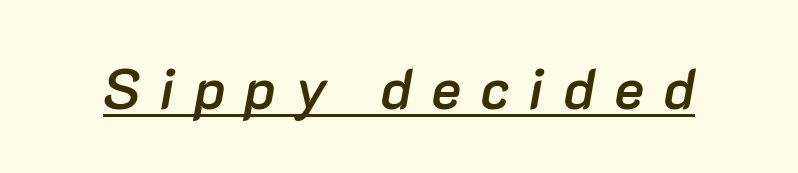
{"italic": "yes", "lean": "right", "slant_degrees": 10, "bold": "semi", "weight": "semibold", "width": "normal", "stroke_contrast": "low", "x_height": "medium", "monospaced": "no", "underline": "yes", "letter_spacing": "wide", "letter_spacing_em": 0.33, "glyph_px": 57}
